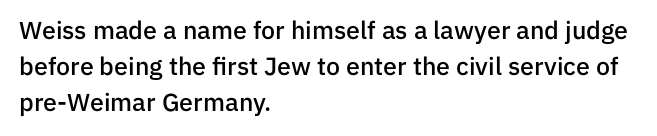
No italicization has been applied; the sample stays upright. How heavy is the stroke? Medium-heavy — a semibold, shy of bold. Default kerning and tracking; the words read as compact shapes. In CSS terms this would be text-align: left. Line spacing here is normal. The specimen omits any rule beneath the text block's lines.
